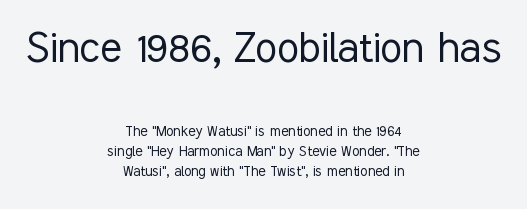
The image shows 50 px light, condensed sans-serif type, upright; set centered, line spacing 1.17x, normal letter spacing, not underlined; the first (top) block is 2.94x larger; low stroke contrast and a medium x-height.
